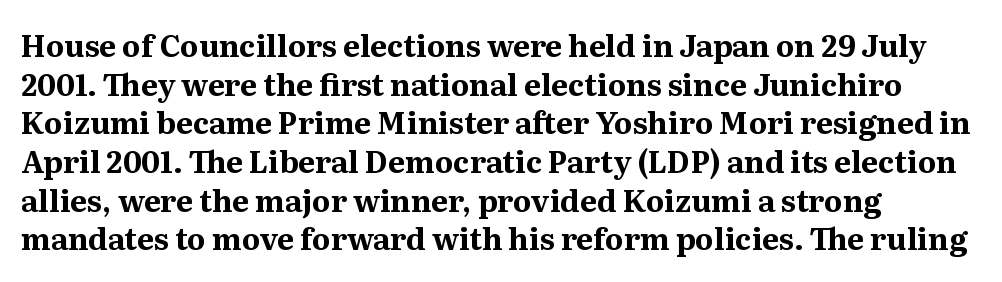
The image shows 30 px bold serif type, upright; set left-aligned, normal line spacing (1.29x), normal letter spacing, not underlined; medium stroke contrast and a medium x-height.
